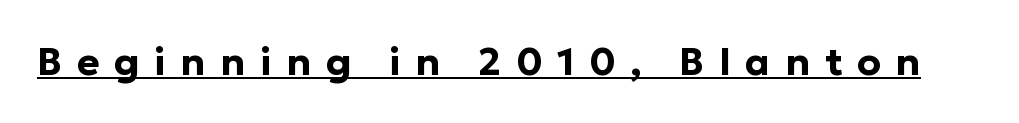
The letters are bold, with thick, heavy strokes. The designer went with a sans here, leaving each stem footless. Every character sits straight up, as roman type does. What stands out about the letter spacing? Its width — letters are far apart. The face used here appears with an underline applied. Spacing verdict: proportional, widths tailored to each character.
